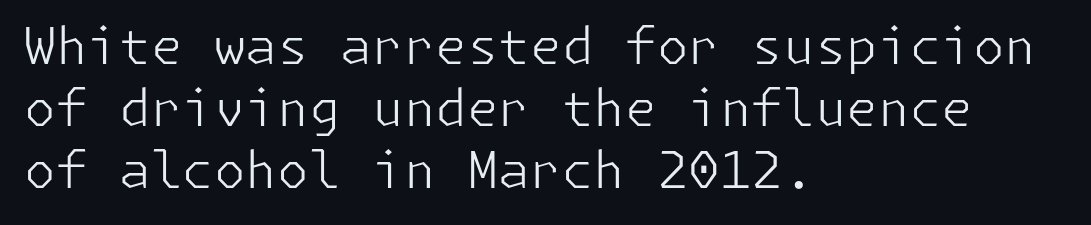
Check under the words: just untouched page. Ascenders rise straight up at ninety degrees. Alignment: flush left. Type style note: lacks serifs. The horizontal fit of the characters is conventional and even.
